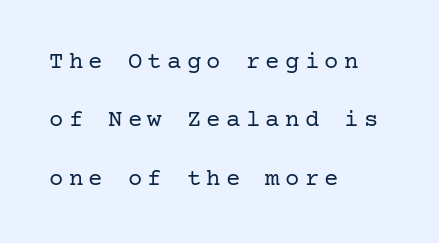
The image shows 24 px text type, upright; set left-aligned, loose line spacing (2.43x), unusually wide letter spacing (+0.22 em), not underlined.
